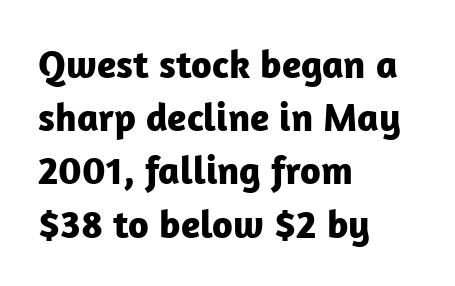
The image shows 40 px bold sans-serif type, upright; set left-aligned, normal line spacing (1.33x), normal letter spacing, not underlined; low stroke contrast and a medium x-height.
